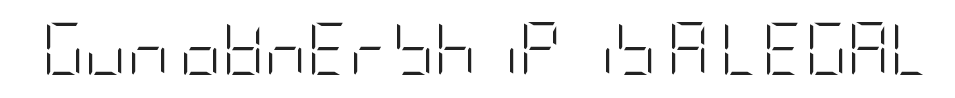
{"serif": "no", "italic": "no", "bold": "no", "weight": "light", "width": "condensed", "stroke_contrast": "low", "x_height": "large", "underline": "no", "letter_spacing": "normal", "letter_spacing_em": 0.0, "glyph_px": 52}
